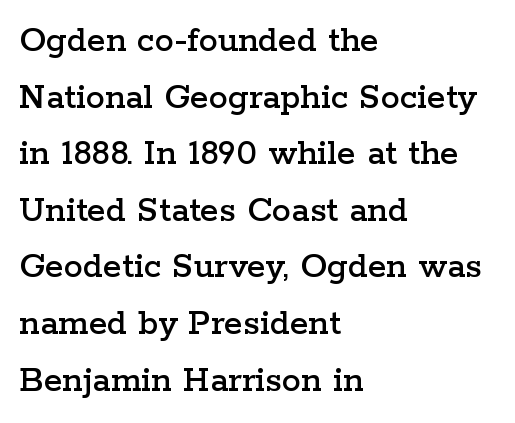
Q: Is the text italic (slanted)? A: No, it is upright.
Q: Is the typeface a serif or a sans-serif typeface? A: Serif.
Q: Is the text underlined? A: No.
Q: How is the paragraph aligned? A: Left-aligned.
Q: Is the spacing between letters normal or unusually wide? A: Normal.
Q: Is the spacing between lines tight, normal or loose? A: Normal.
Q: Width (condensed, normal, or wide)? A: Wide.
Q: Stroke contrast? A: Low.
Q: x-height? A: Medium.
Q: Monospaced? A: No.
